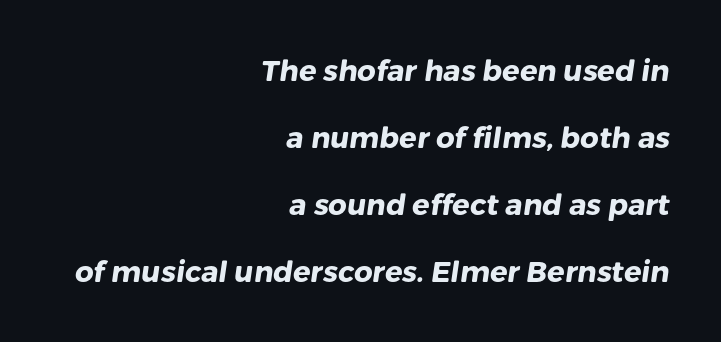
Q: Is the text bold? A: Yes.
Q: Is the typeface a serif or a sans-serif typeface? A: Sans-serif.
Q: Is the text underlined? A: No.
Q: How is the paragraph aligned? A: Right-aligned.
Q: Is the spacing between letters normal or unusually wide? A: Normal.
Q: Is the spacing between lines tight, normal or loose? A: Loose.
Q: Width (condensed, normal, or wide)? A: Normal.
Q: Stroke contrast? A: Low.
Q: x-height? A: Medium.
Q: Monospaced? A: No.
